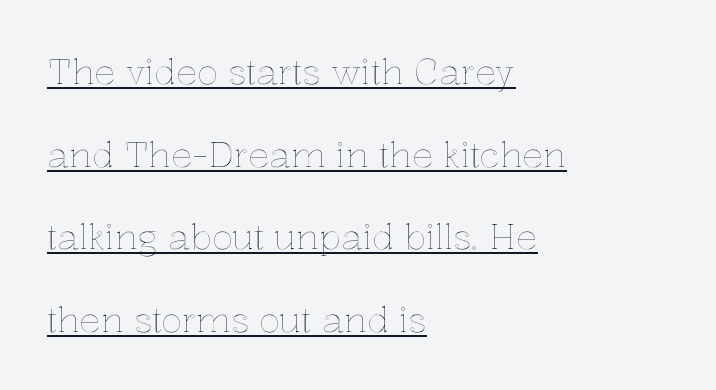
The image shows 35 px text type, upright; set left-aligned, loose line spacing (2.36x), normal letter spacing, underlined; a medium x-height.
